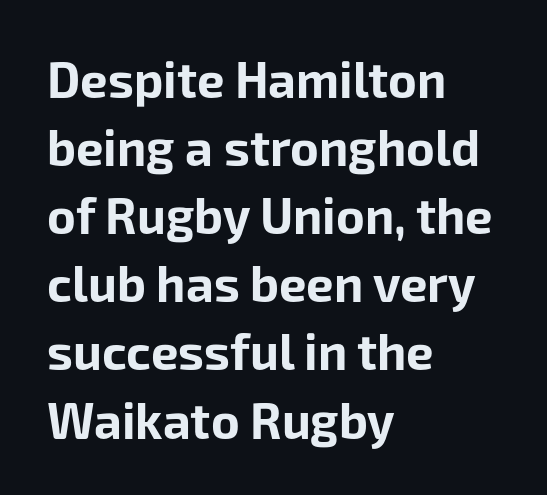
{"serif": "no", "italic": "no", "bold": "yes", "weight": "bold", "width": "normal", "stroke_contrast": "low", "x_height": "medium", "monospaced": "no", "underline": "no", "align": "left", "line_spacing": "normal", "line_spacing_ratio": 1.39, "letter_spacing": "normal", "letter_spacing_em": 0.0, "glyph_px": 49}
